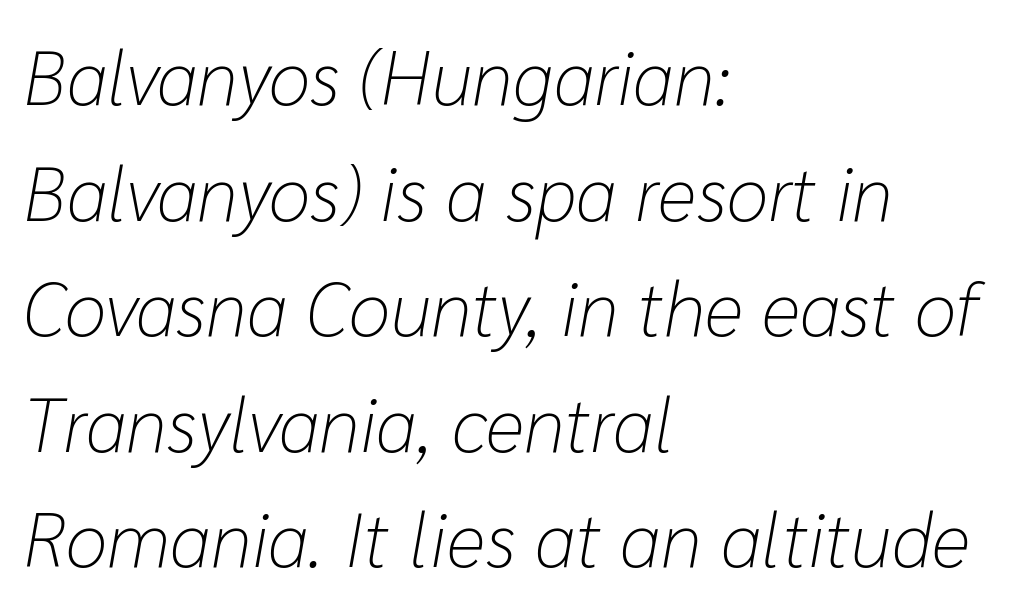
The image shows 76 px light type, italic (leaning right); set left-aligned, normal line spacing (1.52x), normal letter spacing, not underlined; low stroke contrast and a medium x-height.
